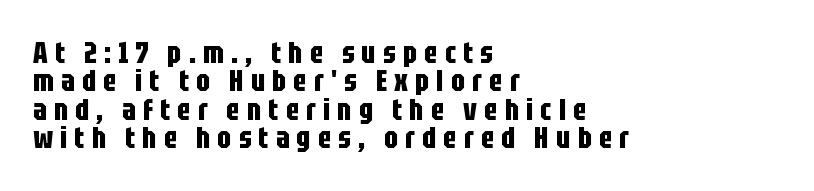
{"serif": "no", "italic": "no", "bold": "yes", "weight": "bold", "width": "condensed", "stroke_contrast": "low", "x_height": "large", "monospaced": "no", "underline": "no", "align": "left", "line_spacing": "tight", "line_spacing_ratio": 0.95, "letter_spacing": "wide", "letter_spacing_em": 0.24, "glyph_px": 30}
